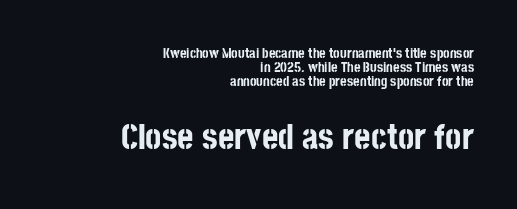
The block of text is dense from top to bottom, with scant space between rows. Posture: straight, roman, zero tilt. Is the block centered? No — it sits flush against the right margin. Descenders are the only things crossing below the line.
